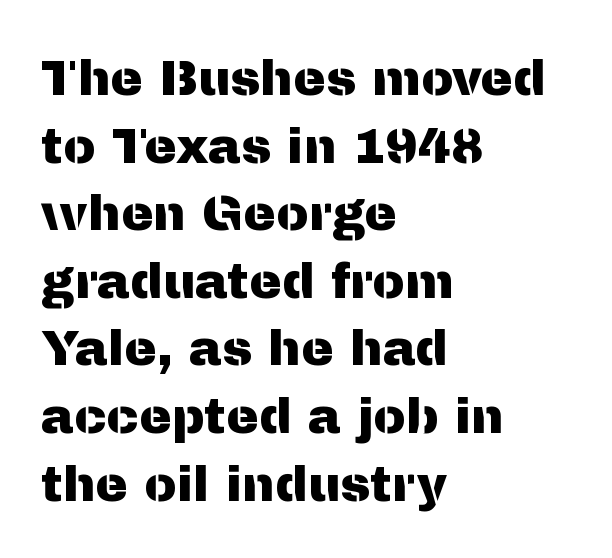
The image shows 49 px sans-serif type, upright; set left-aligned, normal line spacing (1.38x), normal letter spacing, not underlined; medium stroke contrast and a medium x-height.
